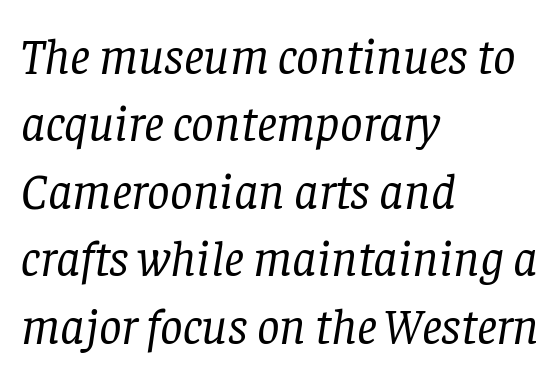
{"serif": "yes", "italic": "yes", "lean": "right", "slant_degrees": 8, "bold": "no", "weight": "regular", "width": "normal", "stroke_contrast": "low", "x_height": "large", "monospaced": "no", "underline": "no", "align": "left", "line_spacing": "normal", "line_spacing_ratio": 1.35, "letter_spacing": "normal", "letter_spacing_em": 0.0, "glyph_px": 50}
